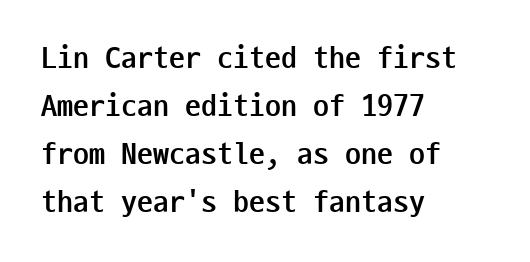
Q: Is the text bold? A: Yes.
Q: Is the text italic (slanted)? A: No, it is upright.
Q: Is the typeface a serif or a sans-serif typeface? A: Sans-serif.
Q: Is the text underlined? A: No.
Q: How is the paragraph aligned? A: Left-aligned.
Q: Is the spacing between letters normal or unusually wide? A: Normal.
Q: Is the spacing between lines tight, normal or loose? A: Normal.
Q: Width (condensed, normal, or wide)? A: Condensed.
Q: Stroke contrast? A: Low.
Q: x-height? A: Medium.
Q: Monospaced? A: Yes.
